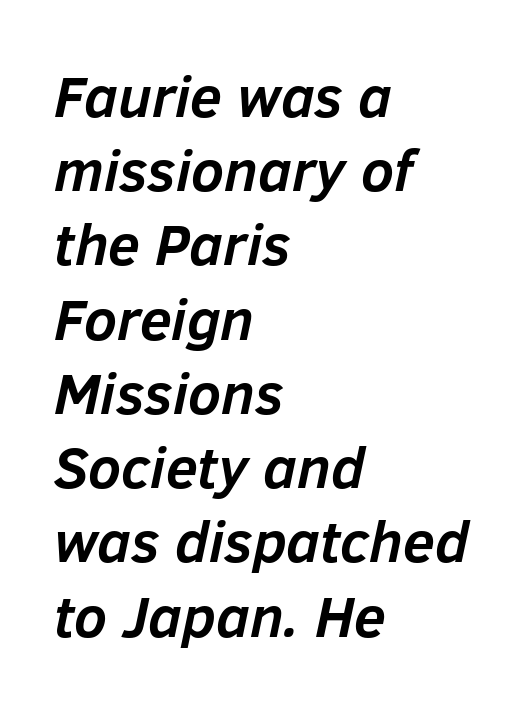
Q: Is the text bold? A: Yes.
Q: Is the text italic (slanted)? A: Yes, it leans right by about 12 degrees.
Q: Is the text underlined? A: No.
Q: How is the paragraph aligned? A: Left-aligned.
Q: Is the spacing between letters normal or unusually wide? A: Normal.
Q: Is the spacing between lines tight, normal or loose? A: Normal.
Q: Width (condensed, normal, or wide)? A: Normal.
Q: Stroke contrast? A: Low.
Q: x-height? A: Medium.
Q: Monospaced? A: No.
